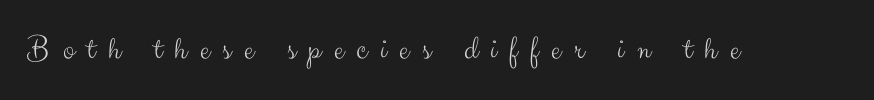
The image shows 34 px light sans-serif type; set unusually wide letter spacing (+0.38 em), not underlined; medium stroke contrast and a small x-height.
